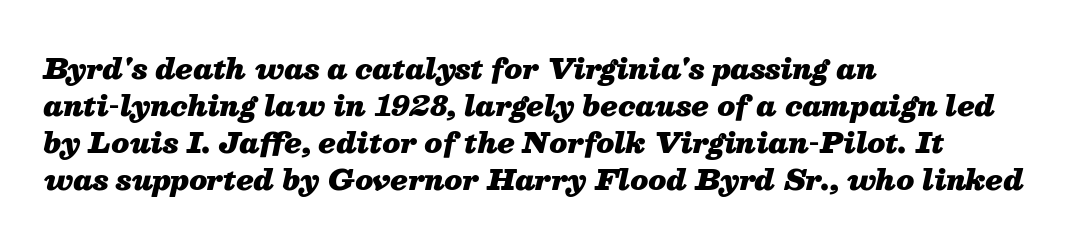
When letters slant like this, we call the style italic. Note the varied advance widths — an 'i' is clearly narrower than an 'm'. Glyph-to-glyph distance matches everyday printed text. Is the type bold? Yes — the strokes are clearly thick and heavy. How would I describe the line gaps? Plain and ordinary.
